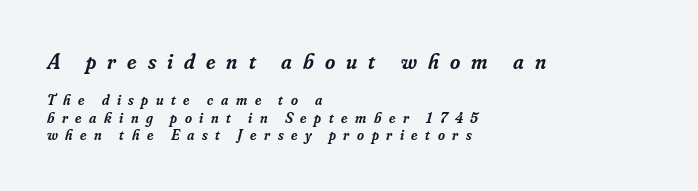
Q: Is the text bold? A: Semi-bold.
Q: Is the text italic (slanted)? A: Yes, it leans right by about 16 degrees.
Q: Is the text underlined? A: No.
Q: How is the paragraph aligned? A: Left-aligned.
Q: Is the spacing between letters normal or unusually wide? A: Unusually wide.
Q: Which block of text is set in a larger size, the first (top) or the second (bottom)? A: The first (top) one.
